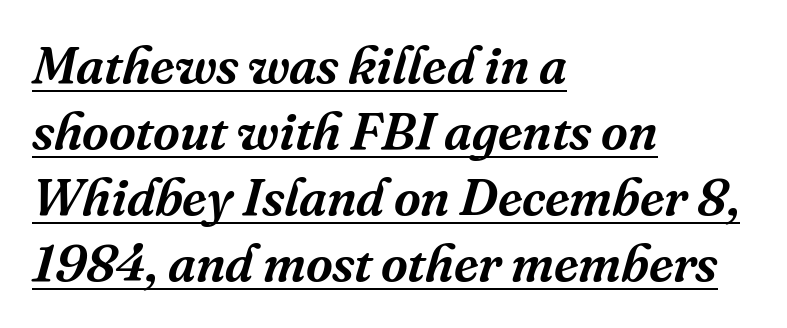
The horizontal fit of the characters is conventional and even. Does a line run under the words? Yes, clearly. Vertical spacing — default. This sample uses a serif face. Line starts are locked; line ends wander. A typesetter would mark this as italic.
